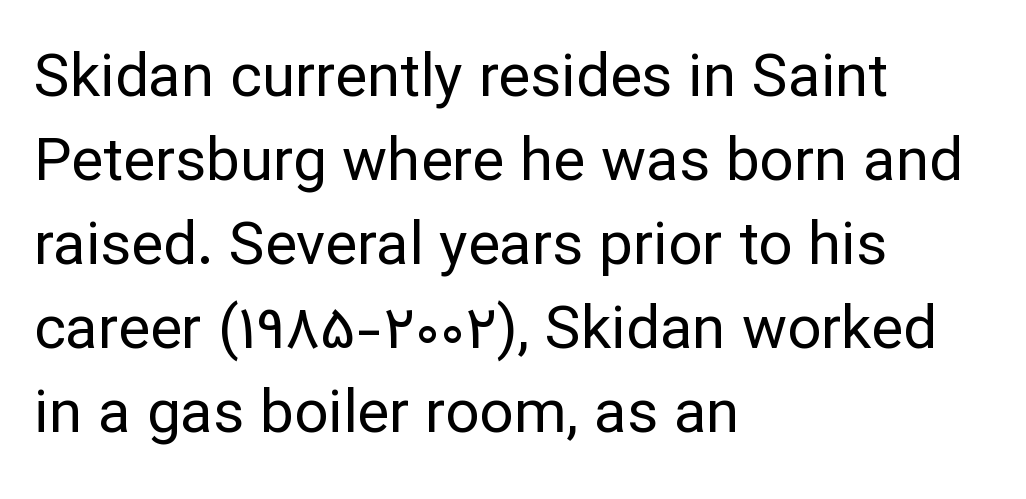
The image shows 60 px regular-weight sans-serif type, upright; set left-aligned, normal line spacing (1.4x), normal letter spacing, not underlined; low stroke contrast and a medium x-height.
